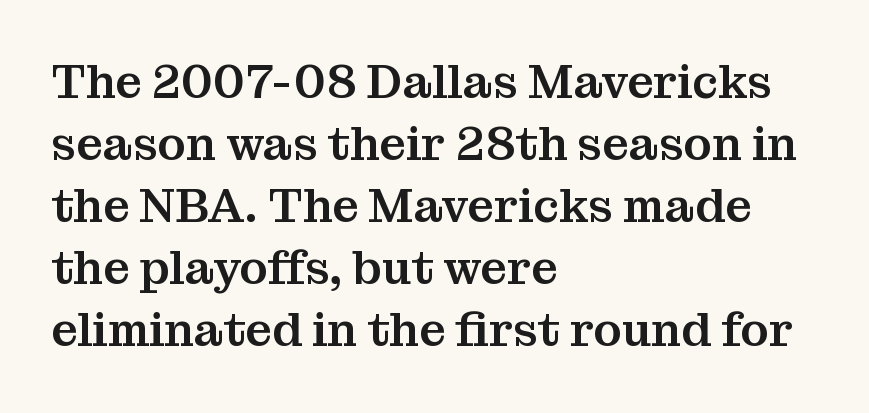
Each word holds together tightly as a unit, with standard inter-letter gaps. In terms of posture, this sample is upright. The passage shown is typed in a proportional face where columns would drift. Old-style or modern, the face here clearly has serifs.
